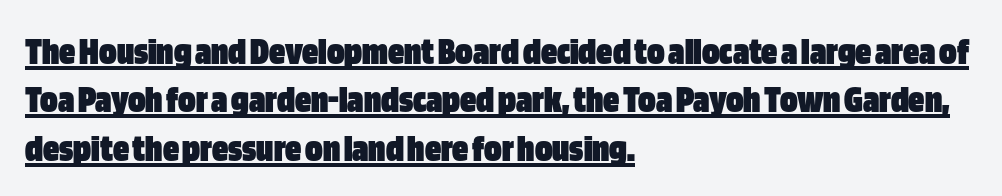
Q: Is the text bold? A: Yes.
Q: Is the text italic (slanted)? A: No, it is upright.
Q: Is the typeface a serif or a sans-serif typeface? A: Sans-serif.
Q: Is the text underlined? A: Yes.
Q: How is the paragraph aligned? A: Left-aligned.
Q: Is the spacing between letters normal or unusually wide? A: Normal.
Q: Width (condensed, normal, or wide)? A: Condensed.
Q: Stroke contrast? A: Low.
Q: x-height? A: Large.
Q: Monospaced? A: No.
